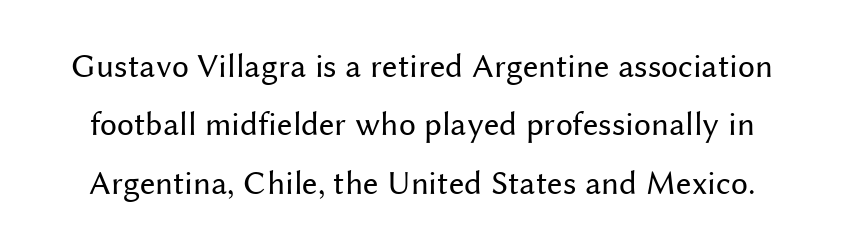
The image shows 34 px regular-weight sans-serif type, upright; set line spacing 1.72x, normal letter spacing, not underlined; medium stroke contrast and a medium x-height.
